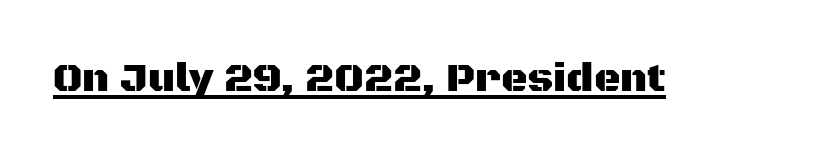
Check where the strokes stop: nothing finishes them off — pure sans. How are the letters spaced? Ordinarily, with no added tracking. A roman cut, with each character standing at attention. Each letter keeps its own natural width here, so spacing adapts to shape. The rendered words wear a rule along their underside.
